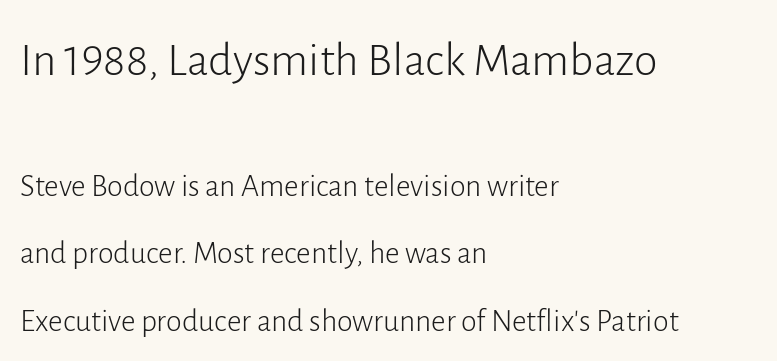
The image shows 48 px light sans-serif type, upright; set left-aligned, loose line spacing (2.1x), normal letter spacing, not underlined; the first (top) block is 1.5x larger; low stroke contrast and a medium x-height.
